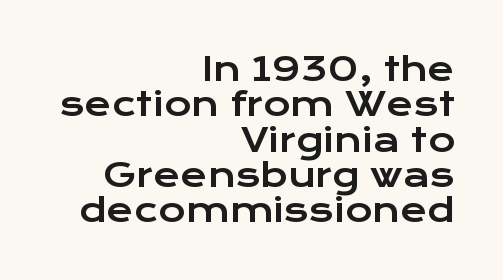
{"serif": "no", "italic": "no", "width": "wide", "stroke_contrast": "low", "x_height": "medium", "monospaced": "no", "underline": "no", "align": "right", "line_spacing": "tight", "line_spacing_ratio": 1.07, "letter_spacing": "normal", "letter_spacing_em": 0.0, "glyph_px": 33}
